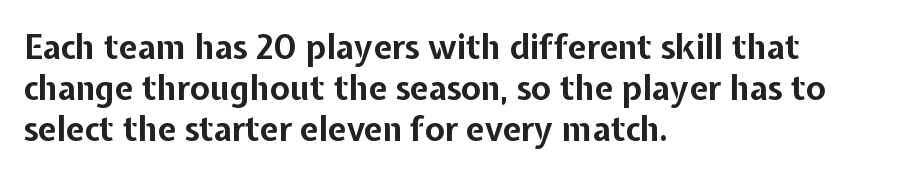
{"serif": "no", "italic": "no", "bold": "yes", "weight": "bold", "width": "normal", "stroke_contrast": "low", "x_height": "medium", "monospaced": "no", "underline": "no", "align": "left", "line_spacing": "normal", "line_spacing_ratio": 1.25, "letter_spacing": "normal", "letter_spacing_em": 0.0, "glyph_px": 33}
